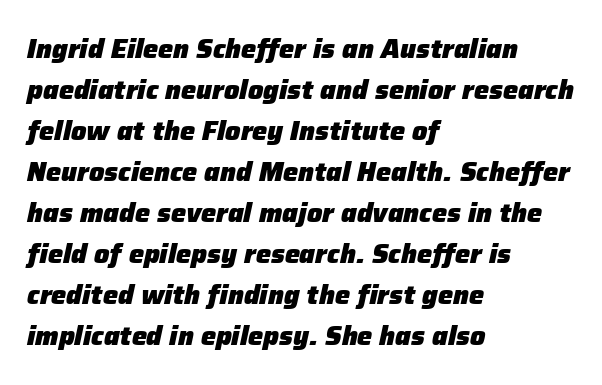
{"italic": "yes", "lean": "right", "slant_degrees": 12, "bold": "yes", "underline": "no", "align": "left", "line_spacing": "normal", "line_spacing_ratio": 1.52, "letter_spacing": "normal", "letter_spacing_em": 0.0, "glyph_px": 27}
